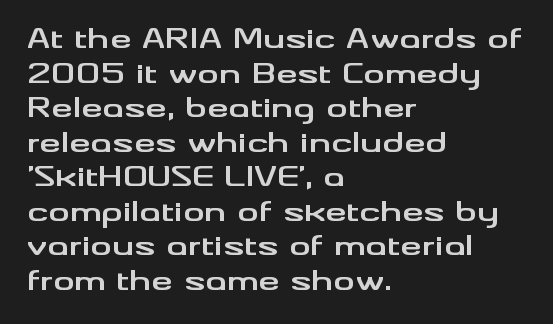
The image shows 27 px bold type, upright; set left-aligned, normal line spacing (1.28x), normal letter spacing, not underlined.
